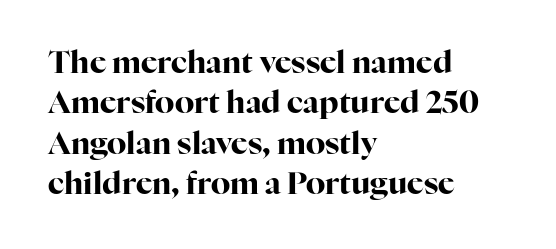
The image shows 31 px bold serif type, upright; set left-aligned, normal line spacing (1.3x), normal letter spacing, not underlined; high stroke contrast and a medium x-height.
